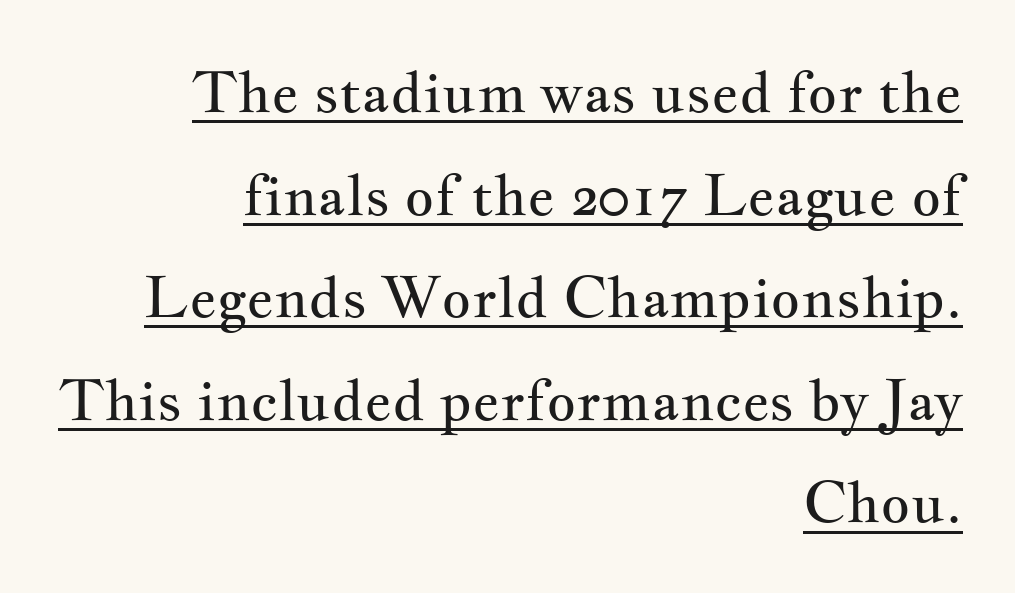
{"serif": "yes", "italic": "no", "bold": "no", "weight": "regular", "width": "wide", "stroke_contrast": "medium", "x_height": "small", "monospaced": "no", "underline": "yes", "align": "right", "line_spacing_ratio": 1.8, "letter_spacing": "normal", "letter_spacing_em": 0.0, "glyph_px": 57}
